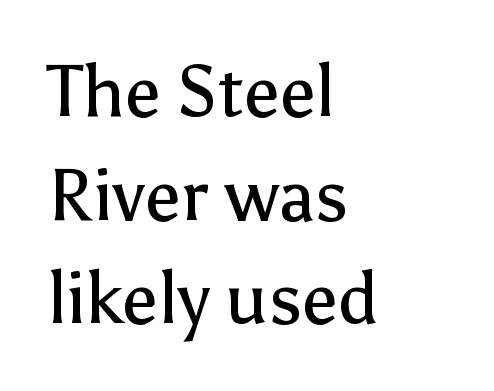
Q: Is the text bold? A: No.
Q: Is the text italic (slanted)? A: No, it is upright.
Q: Is the typeface a serif or a sans-serif typeface? A: Sans-serif.
Q: Is the text underlined? A: No.
Q: How is the paragraph aligned? A: Left-aligned.
Q: Is the spacing between letters normal or unusually wide? A: Normal.
Q: Is the spacing between lines tight, normal or loose? A: Normal.
Q: Width (condensed, normal, or wide)? A: Normal.
Q: Stroke contrast? A: Low.
Q: x-height? A: Medium.
Q: Monospaced? A: No.
